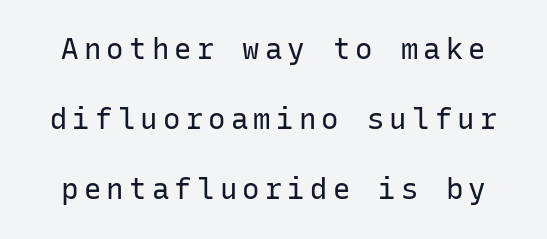
Note the uniform advance width — an 'i' takes as much space as an 'm'. Stem width sits at or under what a default text font uses. Typographically, this falls in the sans-serif category. How would I describe the line gaps? Wide and relaxed. Nobody drew a line under any word here. Unlike italic type, these characters show no tilt at all.
